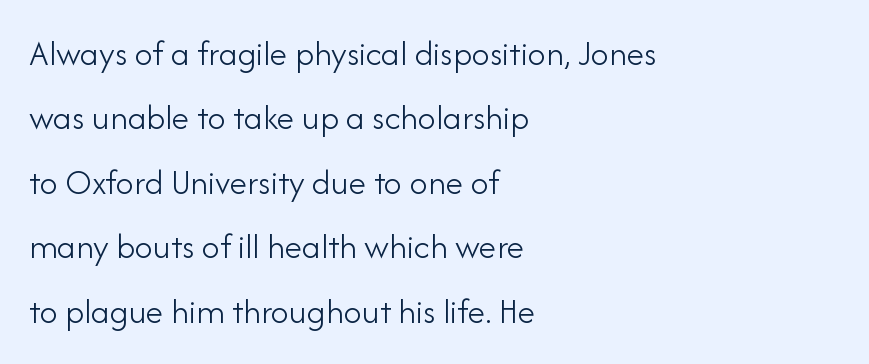
Casual observation: everything's shoved over to the left. Do the characters align in a grid? No, the font is proportional. Beneath every word, the page is bare. Unlike italic type, these characters show no tilt at all. Type style note: lacks serifs.
